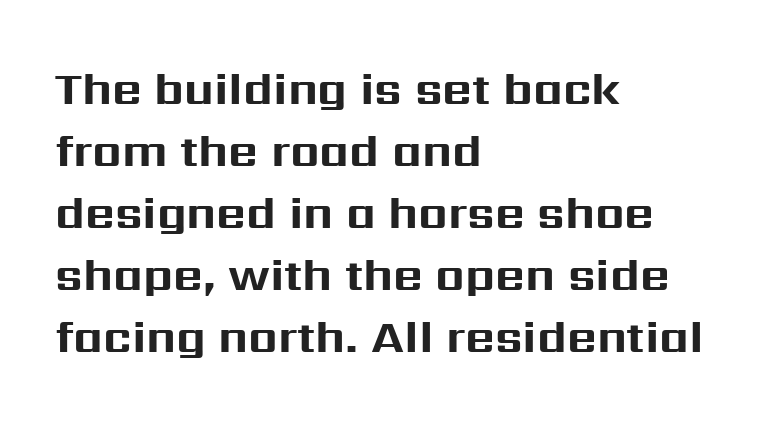
Q: Is the text bold? A: Yes.
Q: Is the text italic (slanted)? A: No, it is upright.
Q: Is the typeface a serif or a sans-serif typeface? A: Sans-serif.
Q: Is the text underlined? A: No.
Q: How is the paragraph aligned? A: Left-aligned.
Q: Is the spacing between letters normal or unusually wide? A: Normal.
Q: Is the spacing between lines tight, normal or loose? A: Normal.
Q: Width (condensed, normal, or wide)? A: Normal.
Q: Stroke contrast? A: Medium.
Q: x-height? A: Medium.
Q: Monospaced? A: No.
